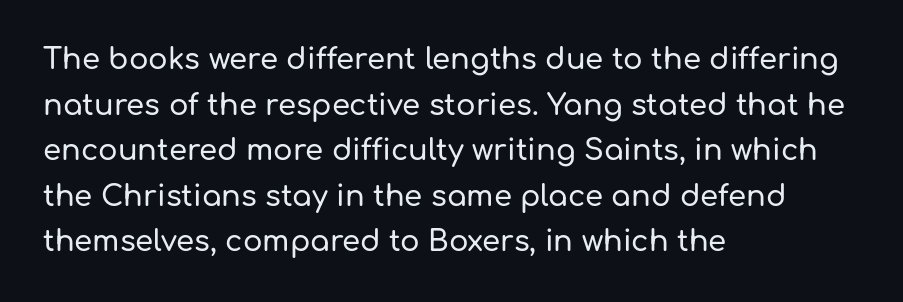
Q: Is the text italic (slanted)? A: No, it is upright.
Q: Is the typeface a serif or a sans-serif typeface? A: Sans-serif.
Q: Is the text underlined? A: No.
Q: How is the paragraph aligned? A: Left-aligned.
Q: Is the spacing between letters normal or unusually wide? A: Normal.
Q: Is the spacing between lines tight, normal or loose? A: Normal.
Q: Width (condensed, normal, or wide)? A: Normal.
Q: Stroke contrast? A: Low.
Q: x-height? A: Medium.
Q: Monospaced? A: No.
